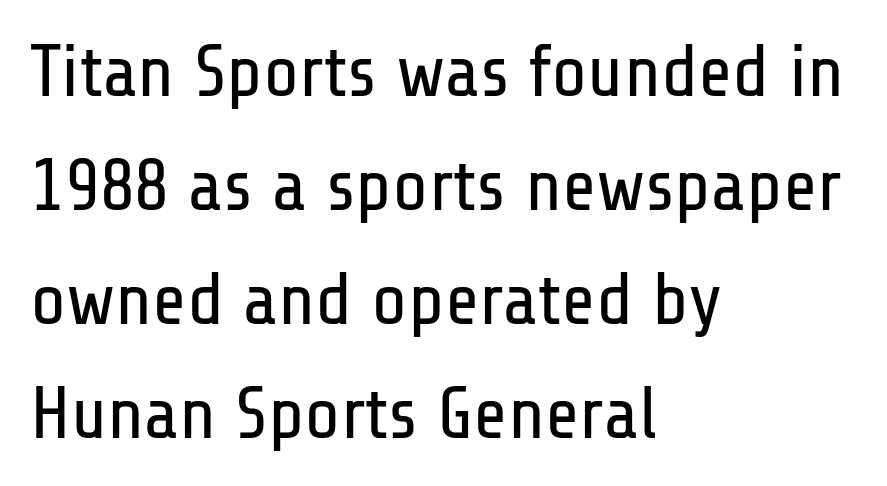
The designer went with a sans here, leaving each stem footless. Unlike italic type, these characters show no tilt at all. This sample has the flowing, uneven cadence of proportional lettering. This reads as an unemphasized weight, regular at the heaviest. The gap between lines stays unmarked. The gaps between neighbouring characters are ordinary and unremarkable.
